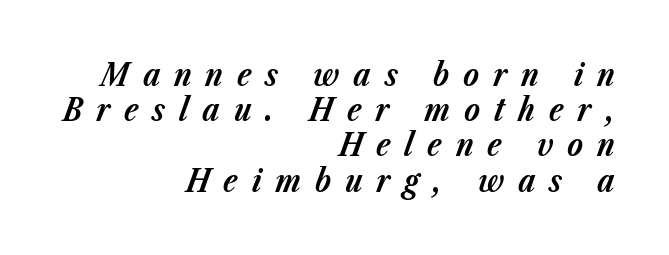
Q: Is the text bold? A: Yes.
Q: Is the text italic (slanted)? A: Yes, it leans right by about 23 degrees.
Q: Is the text underlined? A: No.
Q: How is the paragraph aligned? A: Right-aligned.
Q: Is the spacing between letters normal or unusually wide? A: Unusually wide.
Q: Is the spacing between lines tight, normal or loose? A: Tight.
Q: Width (condensed, normal, or wide)? A: Normal.
Q: Stroke contrast? A: Low.
Q: x-height? A: Medium.
Q: Monospaced? A: No.
